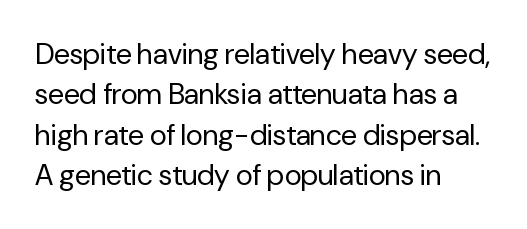
The type is set solid horizontally, with unmodified tracking. The axis of the letterforms is exactly vertical. The letters advance in unequal steps, a hallmark of proportional type. Stroke thickness stays within the range of a standard reading face or lighter. Quick note: interline space is typical.
